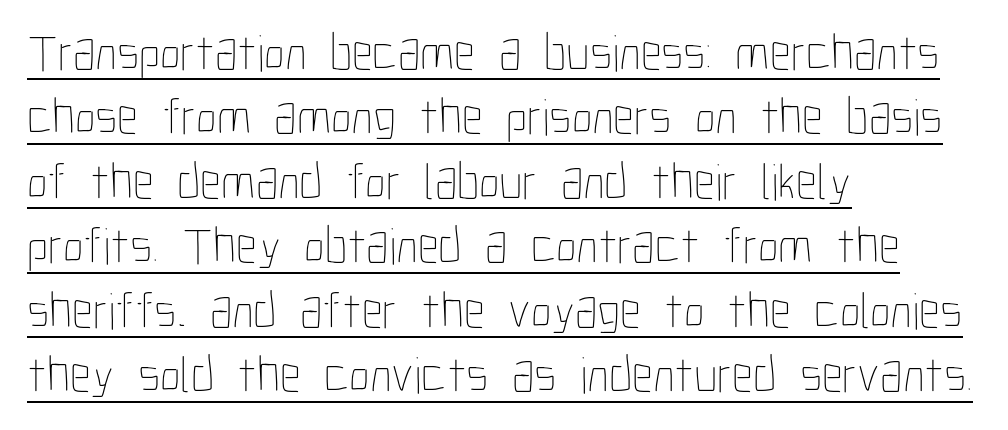
Q: Is the text bold? A: No.
Q: Is the text italic (slanted)? A: No, it is upright.
Q: Is the text underlined? A: Yes.
Q: How is the paragraph aligned? A: Left-aligned.
Q: Is the spacing between letters normal or unusually wide? A: Normal.
Q: Width (condensed, normal, or wide)? A: Condensed.
Q: Stroke contrast? A: Low.
Q: x-height? A: Medium.
Q: Monospaced? A: No.
